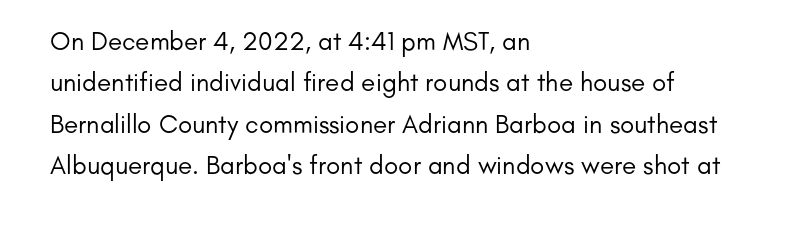
Q: Is the text bold? A: No.
Q: Is the text italic (slanted)? A: No, it is upright.
Q: Is the text underlined? A: No.
Q: How is the paragraph aligned? A: Left-aligned.
Q: Is the spacing between letters normal or unusually wide? A: Normal.
Q: Is the spacing between lines tight, normal or loose? A: Normal.
